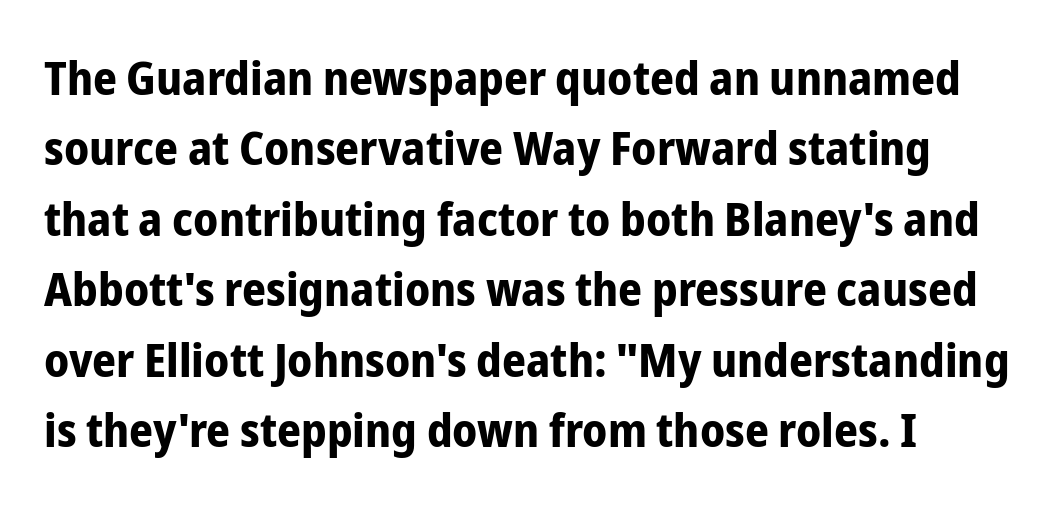
{"serif": "no", "italic": "no", "bold": "yes", "weight": "bold", "width": "condensed", "stroke_contrast": "low", "x_height": "medium", "monospaced": "no", "underline": "no", "align": "left", "line_spacing": "normal", "line_spacing_ratio": 1.5, "letter_spacing": "normal", "letter_spacing_em": 0.0, "glyph_px": 47}
